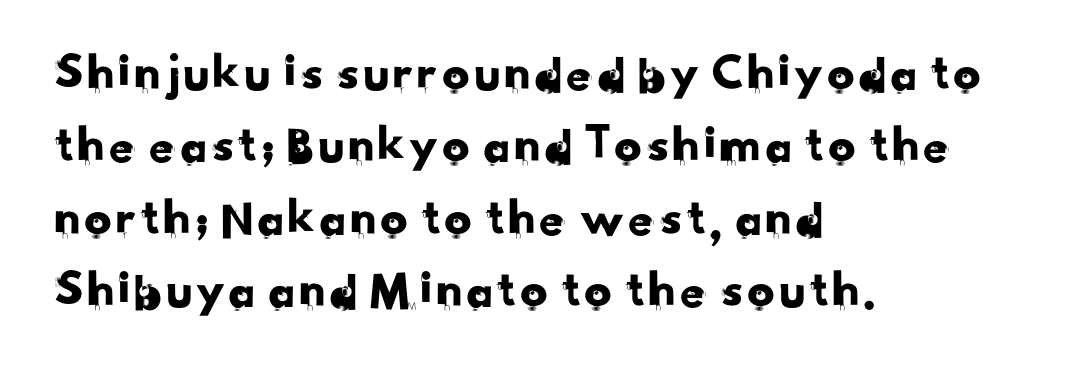
The ragged edge is on the right, which tells us the setting is flush left. Each letter keeps its own natural width here, so spacing adapts to shape. The text was rendered using a sans face with plain stroke endings. What stands out about the letter spacing? Nothing — it is the standard amount. This block has exactly the height ordinary leading produces.
